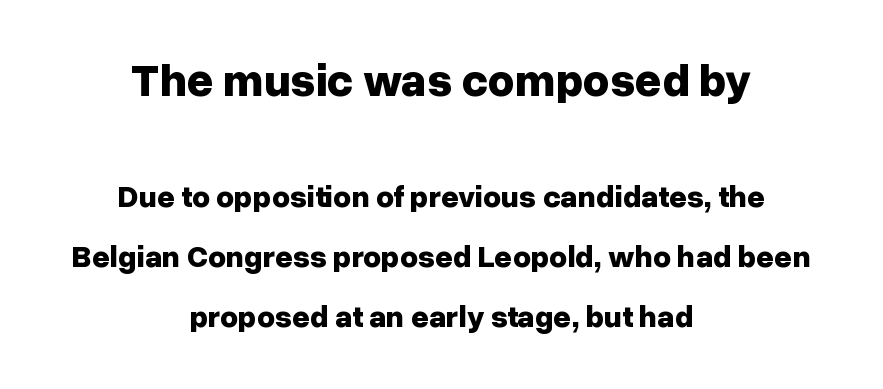
The image shows 46 px bold sans-serif type, upright; set centered, loose line spacing (1.94x), normal letter spacing, not underlined; the first (top) block is 1.48x larger; low stroke contrast and a medium x-height.
